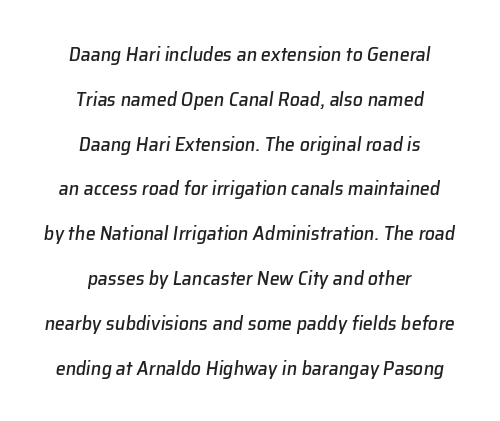
The space directly below the letters is spotless. The typography opts for an oblique posture over an upright one. The passage shown stacks its lines with a broad gap. Each line is balanced around a shared central axis. Nothing unusual about the tracking: characters are spaced as the font intends.
